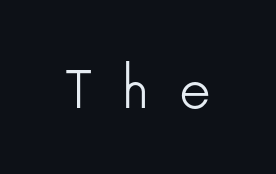
This sample has the flowing, uneven cadence of proportional lettering. Letters rest on an invisible, unmarked baseline. Nothing sits at the stroke ends, so this counts as sans-serif. The tracking jumps out immediately: characters are airy and widely separated. The strokes are not fattened; the text isn't bold.
